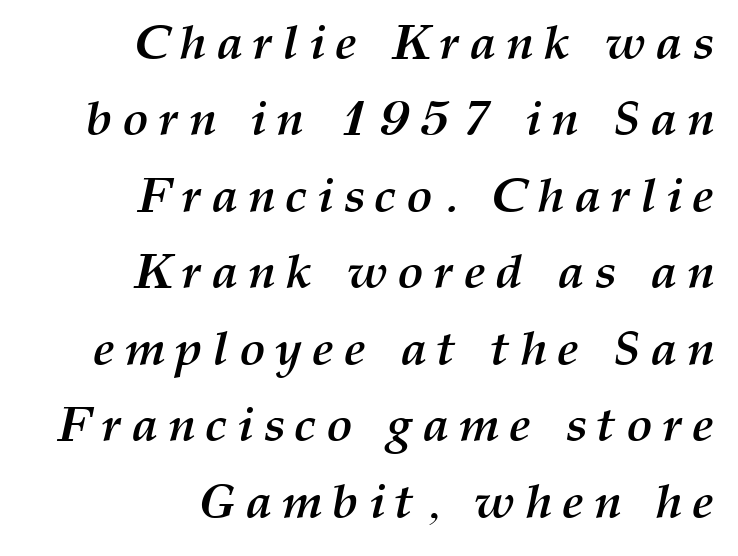
{"italic": "yes", "lean": "right", "slant_degrees": 12, "bold": "yes", "weight": "semibold", "width": "normal", "stroke_contrast": "medium", "x_height": "medium", "monospaced": "no", "underline": "no", "align": "right", "line_spacing": "normal", "line_spacing_ratio": 1.56, "letter_spacing": "wide", "letter_spacing_em": 0.2, "glyph_px": 49}
